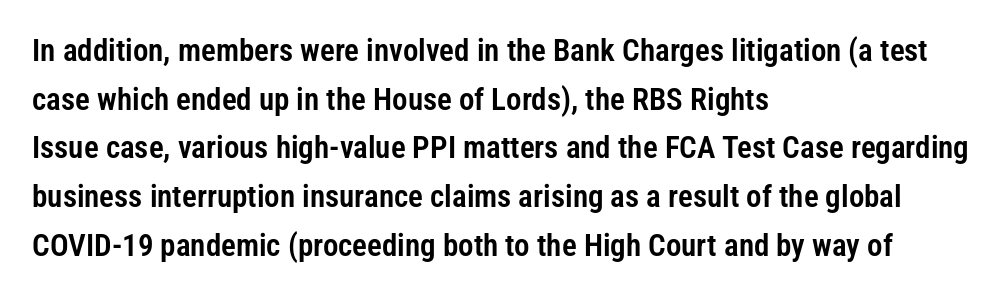
Q: Is the text italic (slanted)? A: No, it is upright.
Q: Is the typeface a serif or a sans-serif typeface? A: Sans-serif.
Q: Is the text underlined? A: No.
Q: How is the paragraph aligned? A: Left-aligned.
Q: Is the spacing between letters normal or unusually wide? A: Normal.
Q: Is the spacing between lines tight, normal or loose? A: Normal.
Q: Width (condensed, normal, or wide)? A: Condensed.
Q: Stroke contrast? A: Low.
Q: x-height? A: Medium.
Q: Monospaced? A: No.
